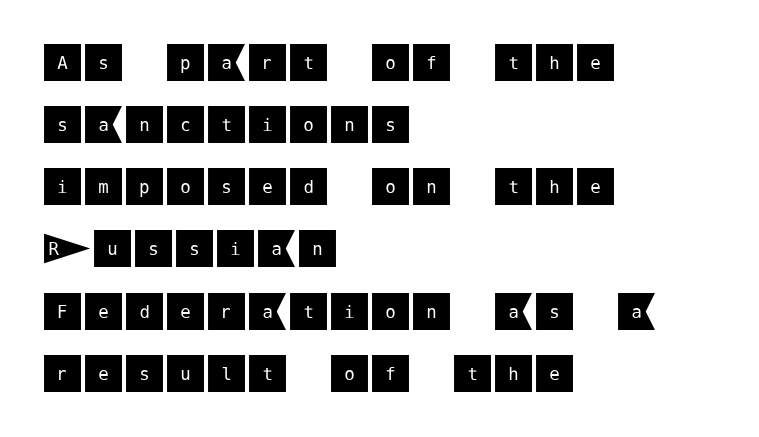
Q: Is the text italic (slanted)? A: No, it is upright.
Q: Is the typeface a serif or a sans-serif typeface? A: Sans-serif.
Q: Is the text underlined? A: No.
Q: How is the paragraph aligned? A: Left-aligned.
Q: Is the spacing between letters normal or unusually wide? A: Normal.
Q: Is the spacing between lines tight, normal or loose? A: Normal.
Q: Width (condensed, normal, or wide)? A: Normal.
Q: Stroke contrast? A: Medium.
Q: x-height? A: Large.
